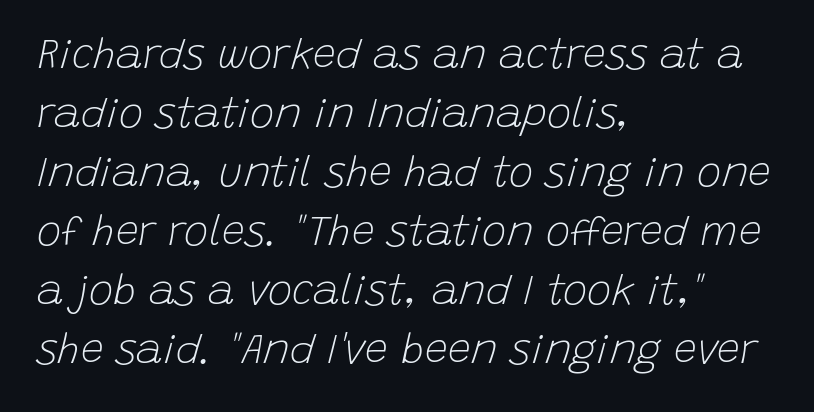
The image shows 41 px light type, italic (leaning right); set left-aligned, normal line spacing (1.44x), normal letter spacing, not underlined; low stroke contrast and a large x-height.
